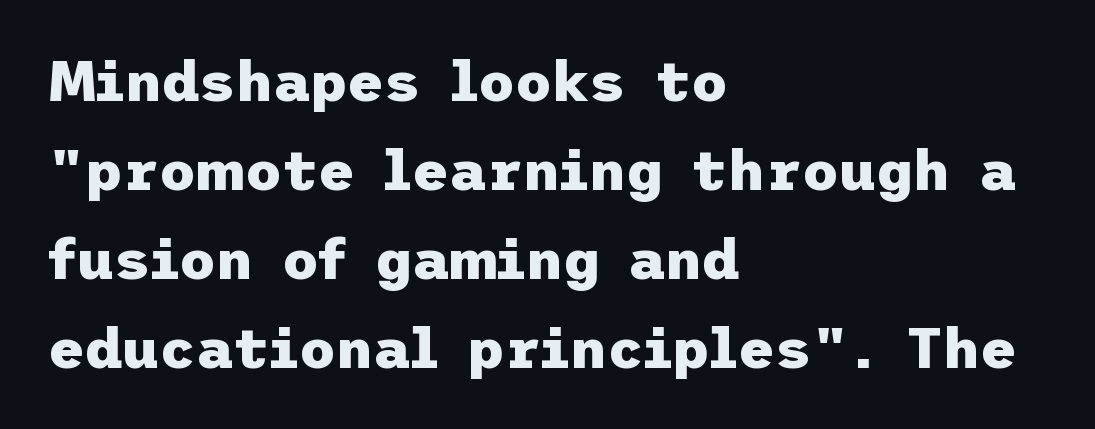
Q: Is the text bold? A: Yes.
Q: Is the text italic (slanted)? A: No, it is upright.
Q: Is the typeface a serif or a sans-serif typeface? A: Sans-serif.
Q: Is the text underlined? A: No.
Q: How is the paragraph aligned? A: Left-aligned.
Q: Is the spacing between letters normal or unusually wide? A: Normal.
Q: Is the spacing between lines tight, normal or loose? A: Normal.
Q: Width (condensed, normal, or wide)? A: Normal.
Q: Stroke contrast? A: Low.
Q: x-height? A: Medium.
